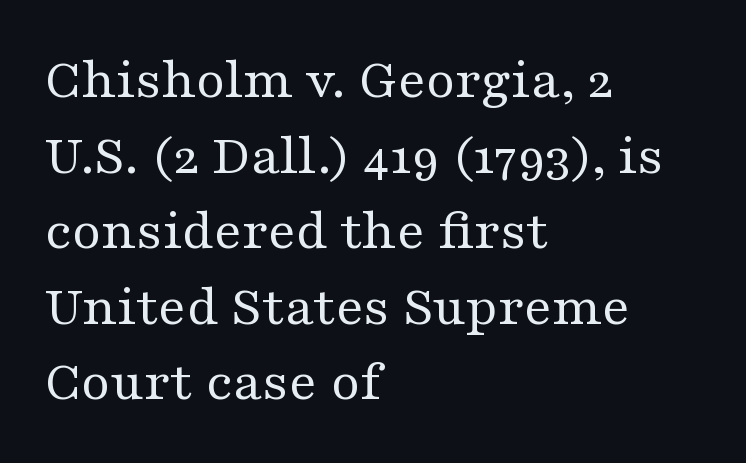
The image shows 59 px regular-weight, wide serif type, upright; set left-aligned, normal line spacing (1.28x), normal letter spacing, not underlined; medium stroke contrast and a medium x-height.
